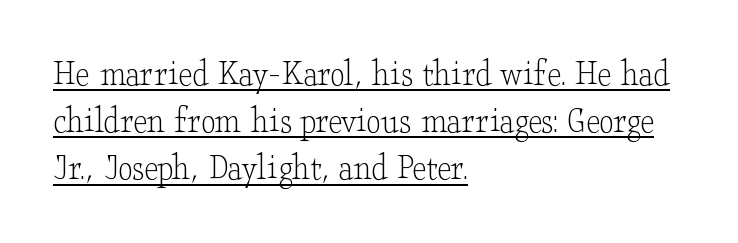
The image shows 38 px light, wide serif type, upright; set left-aligned, line spacing 1.24x, normal letter spacing, underlined; low stroke contrast and a small x-height.
